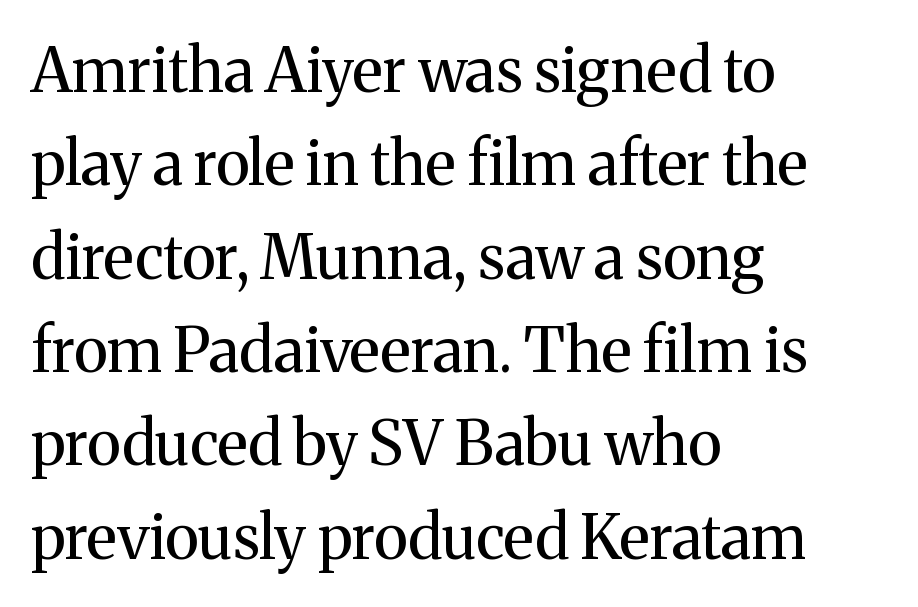
The area under the type is left untouched. The lettering holds an erect, upright posture throughout. A typesetter would call this leading conventional body-copy spacing. This sample uses plain, unmodified letter spacing. Old-style or modern, the face here clearly has serifs.
